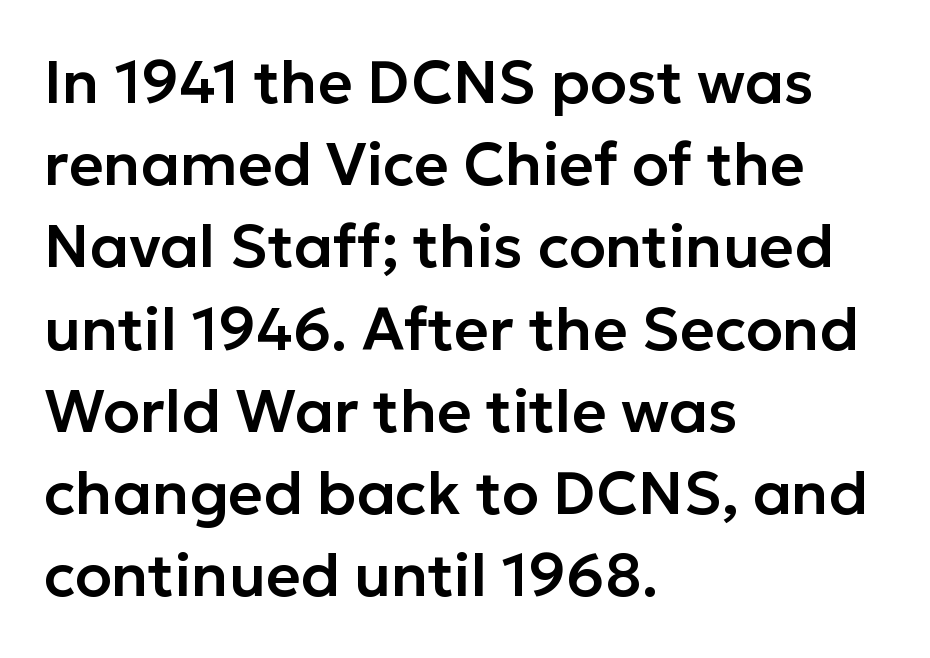
The image shows 60 px sans-serif type, upright; set left-aligned, normal line spacing (1.37x), normal letter spacing, not underlined; low stroke contrast and a medium x-height.
